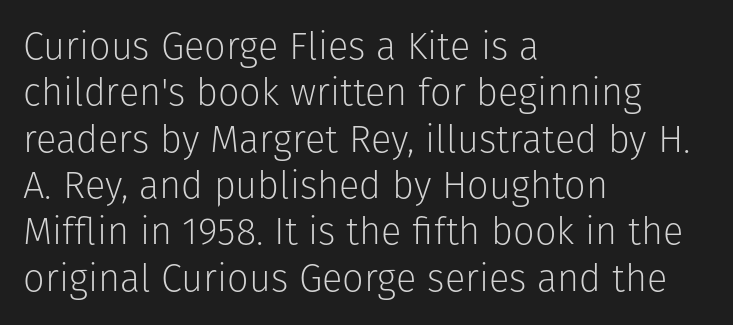
{"serif": "no", "italic": "no", "bold": "no", "weight": "light", "width": "normal", "stroke_contrast": "low", "x_height": "medium", "monospaced": "no", "underline": "no", "align": "left", "line_spacing_ratio": 1.22, "letter_spacing": "normal", "letter_spacing_em": 0.0, "glyph_px": 38}
